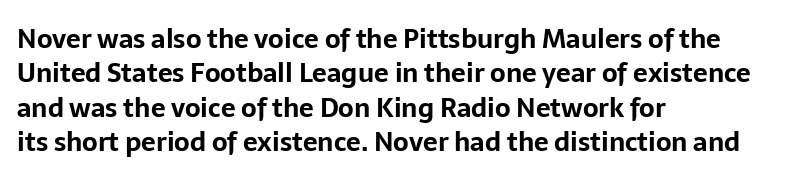
{"italic": "no", "bold": "yes", "underline": "no", "align": "left", "line_spacing": "normal", "line_spacing_ratio": 1.32, "letter_spacing": "normal", "letter_spacing_em": 0.0, "glyph_px": 26}
